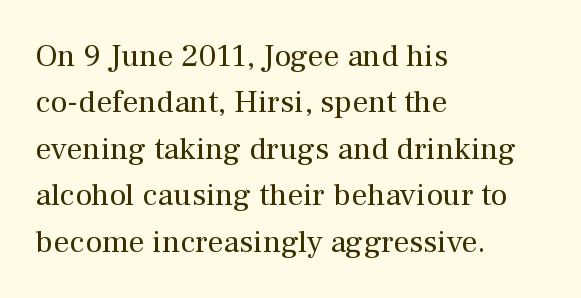
{"serif": "yes", "italic": "no", "bold": "no", "weight": "regular", "width": "normal", "stroke_contrast": "medium", "x_height": "medium", "monospaced": "no", "underline": "no", "align": "left", "line_spacing": "normal", "line_spacing_ratio": 1.45, "letter_spacing": "normal", "letter_spacing_em": 0.0, "glyph_px": 32}
